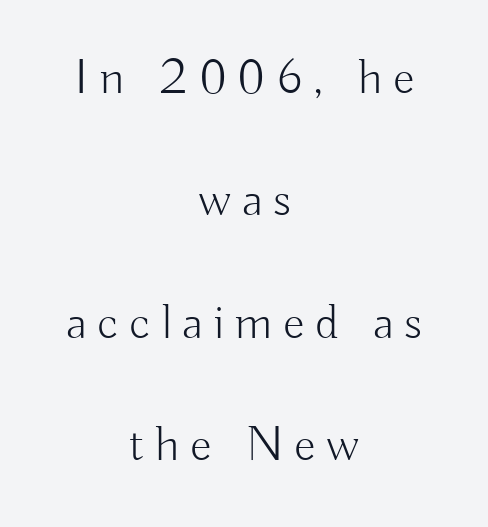
The image shows 50 px light sans-serif type, upright; set centered, loose line spacing (2.45x), unusually wide letter spacing (+0.21 em), not underlined; low stroke contrast and a small x-height.
